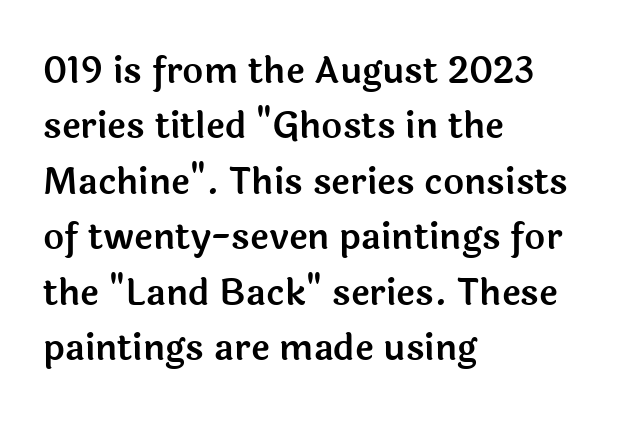
If you measured baseline to baseline, you'd find a middling distance. Spacing between characters is what you'd get straight out of the box. This sample uses an upright cut, with every glyph sitting square on the baseline. Quick note: underline off.
